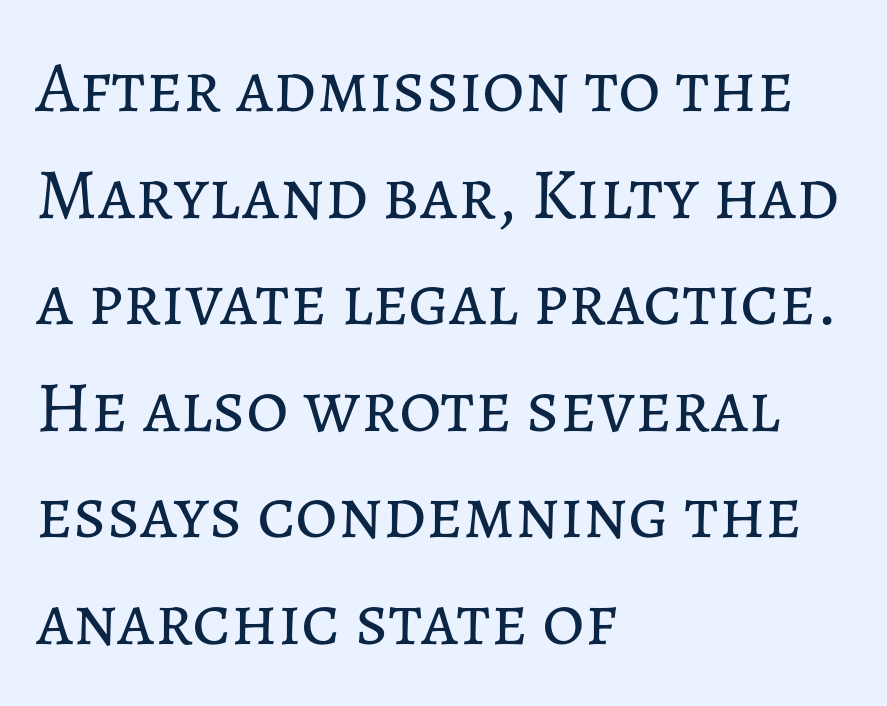
Q: Is the text bold? A: No.
Q: Is the text italic (slanted)? A: No, it is upright.
Q: Is the text underlined? A: No.
Q: How is the paragraph aligned? A: Left-aligned.
Q: Is the spacing between letters normal or unusually wide? A: Normal.
Q: Is the spacing between lines tight, normal or loose? A: Normal.
Q: Width (condensed, normal, or wide)? A: Normal.
Q: Stroke contrast? A: Low.
Q: x-height? A: Medium.
Q: Monospaced? A: No.
